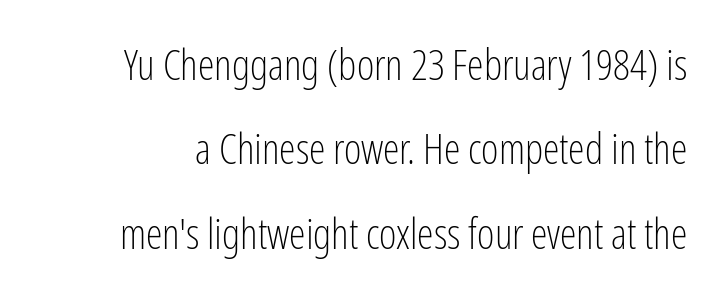
Q: Is the text bold? A: No.
Q: Is the text italic (slanted)? A: No, it is upright.
Q: Is the typeface a serif or a sans-serif typeface? A: Sans-serif.
Q: Is the text underlined? A: No.
Q: Is the spacing between letters normal or unusually wide? A: Normal.
Q: Is the spacing between lines tight, normal or loose? A: Loose.
Q: Width (condensed, normal, or wide)? A: Condensed.
Q: Stroke contrast? A: Low.
Q: x-height? A: Medium.
Q: Monospaced? A: No.
